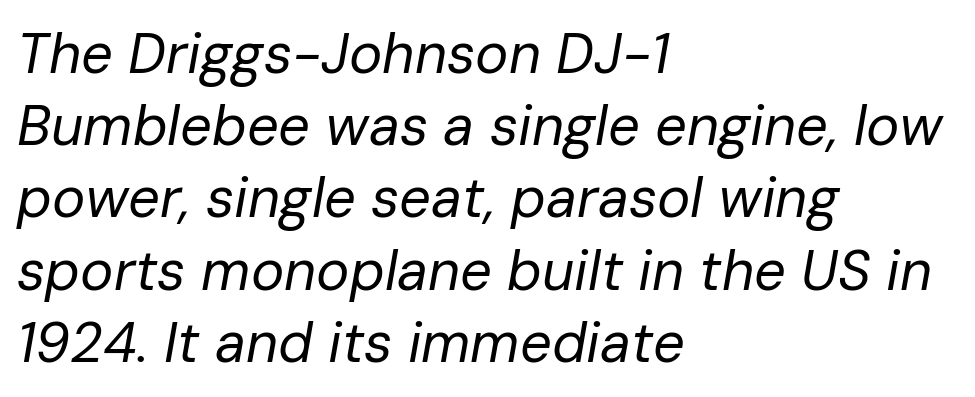
{"italic": "yes", "lean": "right", "slant_degrees": 10, "bold": "no", "weight": "regular", "width": "normal", "stroke_contrast": "low", "x_height": "medium", "monospaced": "no", "underline": "no", "align": "left", "line_spacing": "normal", "line_spacing_ratio": 1.29, "letter_spacing": "normal", "letter_spacing_em": 0.0, "glyph_px": 56}
